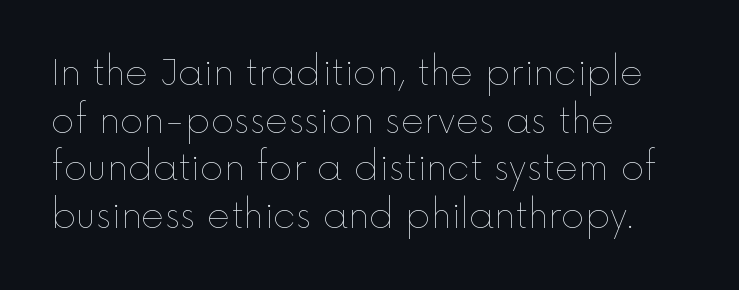
This is the regular roman posture of the typeface. Is there much room between lines? A standard amount, neither cramped nor airy. Spacing verdict: proportional, widths tailored to each character. Horizontal alignment here is leftward, the default for most running prose. Beneath every word, the page is bare. Look at the tracking — it's just the regular setting, nothing added.
